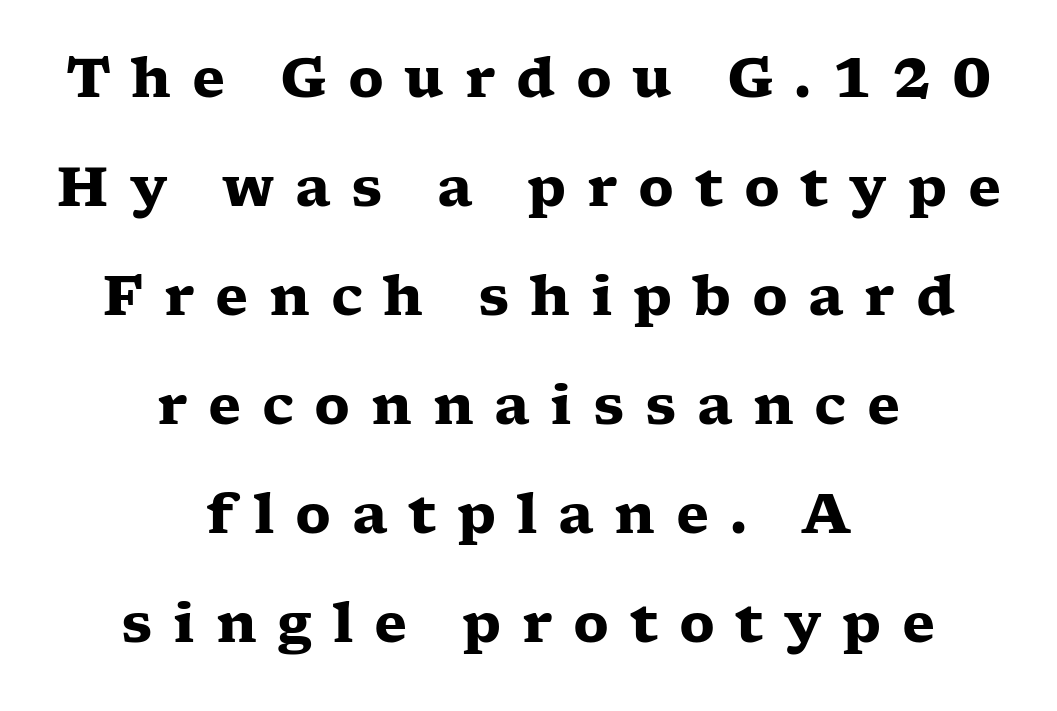
{"serif": "yes", "italic": "no", "bold": "yes", "weight": "heavy", "width": "wide", "stroke_contrast": "low", "x_height": "medium", "monospaced": "no", "underline": "no", "align": "center", "line_spacing": "loose", "line_spacing_ratio": 2.02, "letter_spacing": "wide", "letter_spacing_em": 0.38, "glyph_px": 54}
